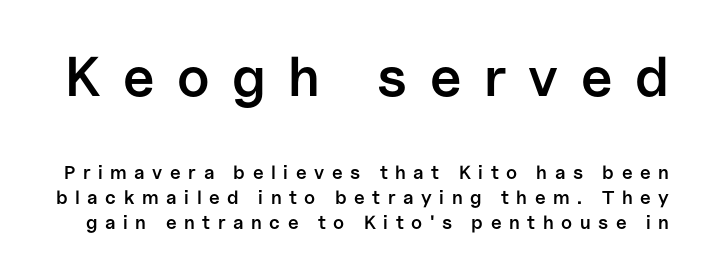
The image shows 56 px semibold sans-serif type, upright; set normal line spacing (1.32x), unusually wide letter spacing (+0.4 em), not underlined; the first (top) block is 2.95x larger; low stroke contrast and a medium x-height.
